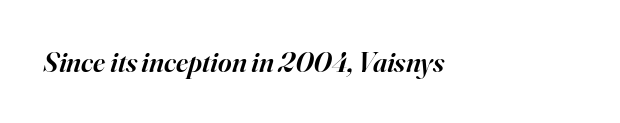
{"serif": "yes", "italic": "yes", "lean": "right", "slant_degrees": 16, "bold": "semi", "weight": "semibold", "width": "normal", "stroke_contrast": "high", "x_height": "small", "monospaced": "no", "underline": "no", "letter_spacing": "normal", "letter_spacing_em": 0.0, "glyph_px": 29}
